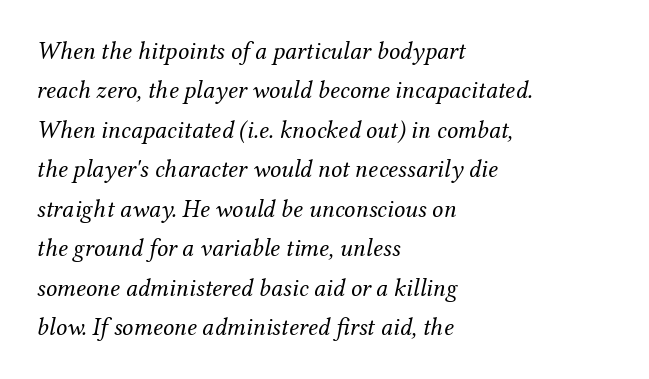
Q: Is the text bold? A: No.
Q: Is the text italic (slanted)? A: Yes, it leans right by about 12 degrees.
Q: Is the text underlined? A: No.
Q: How is the paragraph aligned? A: Left-aligned.
Q: Is the spacing between letters normal or unusually wide? A: Normal.
Q: Is the spacing between lines tight, normal or loose? A: Normal.
